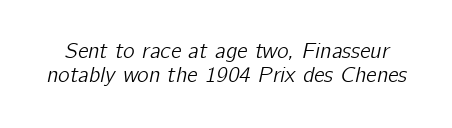
Clear beneath every line of the passage. No extra tracking has been applied to these lines. Summary of vertical rhythm: compact, with narrow interline spacing. Every character sits at an angle, as italics do.
